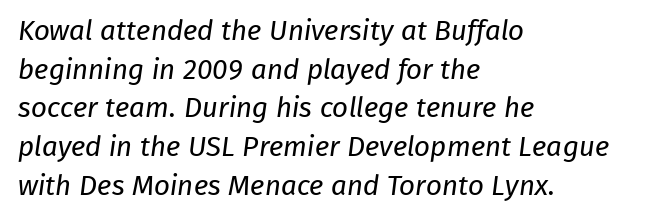
Q: Is the text bold? A: No.
Q: Is the typeface a serif or a sans-serif typeface? A: Sans-serif.
Q: Is the text underlined? A: No.
Q: How is the paragraph aligned? A: Left-aligned.
Q: Is the spacing between letters normal or unusually wide? A: Normal.
Q: Is the spacing between lines tight, normal or loose? A: Normal.
Q: Width (condensed, normal, or wide)? A: Normal.
Q: Stroke contrast? A: Low.
Q: x-height? A: Medium.
Q: Monospaced? A: No.
